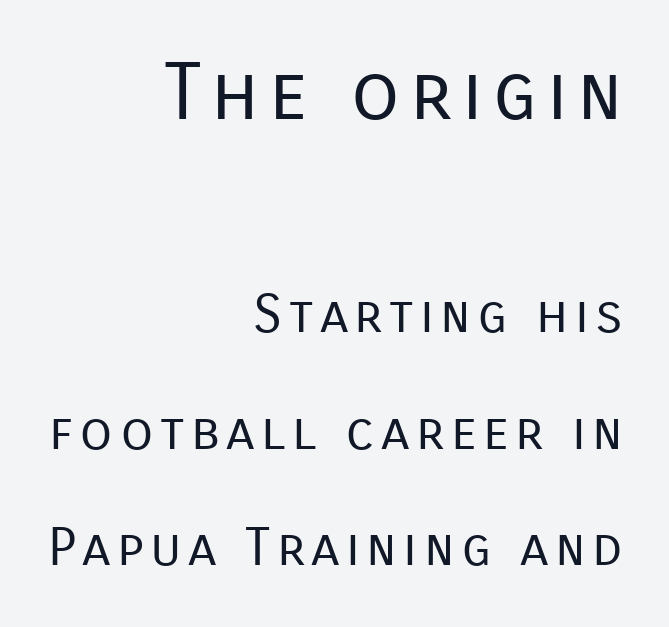
{"serif": "no", "italic": "no", "bold": "no", "weight": "regular", "width": "normal", "stroke_contrast": "low", "x_height": "medium", "monospaced": "no", "underline": "no", "align": "right", "line_spacing": "loose", "line_spacing_ratio": 2.2, "larger_block": "first", "size_ratio": 1.49, "glyph_px": 79}
